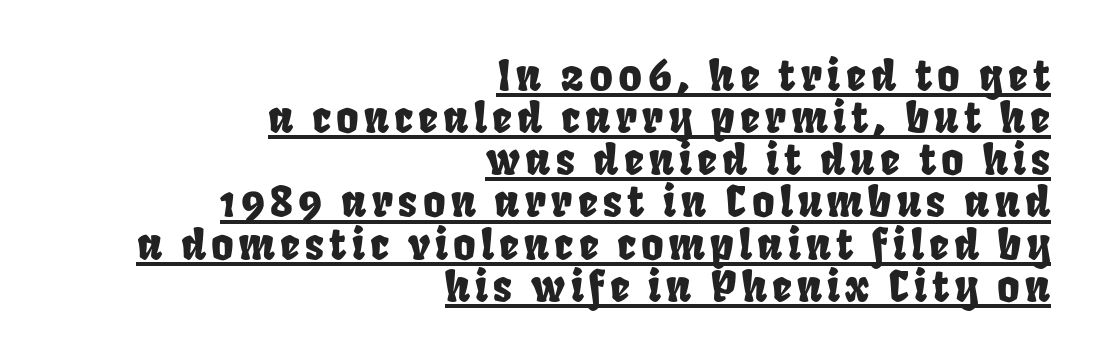
The image shows 43 px condensed sans-serif type; set right-aligned, tight line spacing (0.98x), underlined; low stroke contrast and a large x-height.
